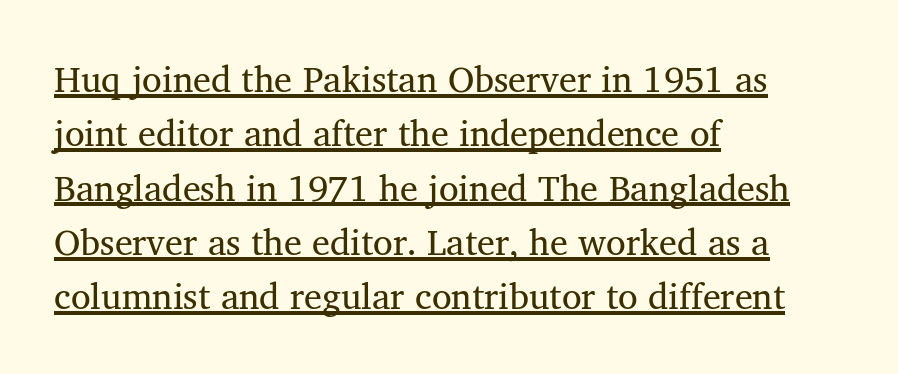
Q: Is the text bold? A: No.
Q: Is the text italic (slanted)? A: No, it is upright.
Q: Is the typeface a serif or a sans-serif typeface? A: Serif.
Q: Is the text underlined? A: Yes.
Q: How is the paragraph aligned? A: Left-aligned.
Q: Is the spacing between letters normal or unusually wide? A: Normal.
Q: Is the spacing between lines tight, normal or loose? A: Normal.
Q: Width (condensed, normal, or wide)? A: Normal.
Q: Stroke contrast? A: Medium.
Q: x-height? A: Medium.
Q: Monospaced? A: No.
